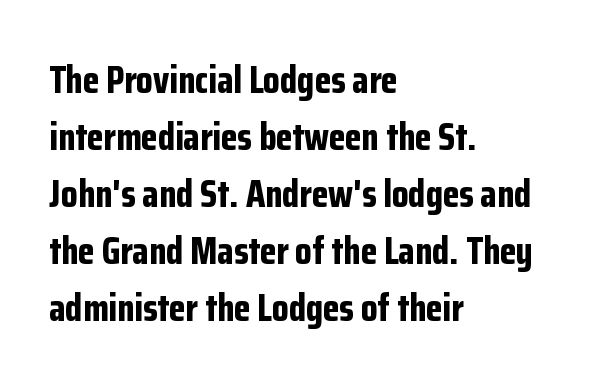
Q: Is the text bold? A: Yes.
Q: Is the text italic (slanted)? A: No, it is upright.
Q: Is the typeface a serif or a sans-serif typeface? A: Sans-serif.
Q: Is the text underlined? A: No.
Q: How is the paragraph aligned? A: Left-aligned.
Q: Is the spacing between letters normal or unusually wide? A: Normal.
Q: Is the spacing between lines tight, normal or loose? A: Normal.
Q: Width (condensed, normal, or wide)? A: Condensed.
Q: Stroke contrast? A: Low.
Q: x-height? A: Medium.
Q: Monospaced? A: No.
